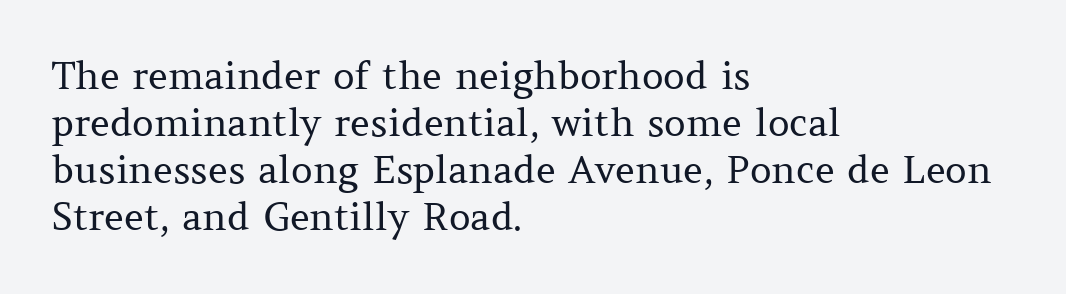
The image shows 38 px regular-weight serif type, upright; set left-aligned, line spacing 1.24x, normal letter spacing, not underlined; medium stroke contrast and a medium x-height.
